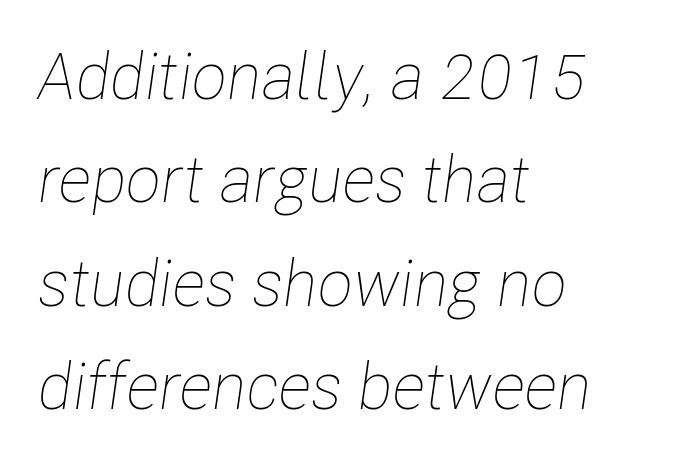
Q: Is the text bold? A: No.
Q: Is the text italic (slanted)? A: Yes, it leans right by about 8 degrees.
Q: Is the text underlined? A: No.
Q: How is the paragraph aligned? A: Left-aligned.
Q: Is the spacing between letters normal or unusually wide? A: Normal.
Q: Is the spacing between lines tight, normal or loose? A: Normal.
Q: Width (condensed, normal, or wide)? A: Condensed.
Q: Stroke contrast? A: Low.
Q: x-height? A: Medium.
Q: Monospaced? A: No.
